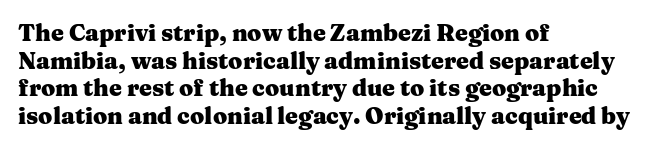
The image shows 23 px bold type, upright; set left-aligned, line spacing 1.2x, normal letter spacing, not underlined.
